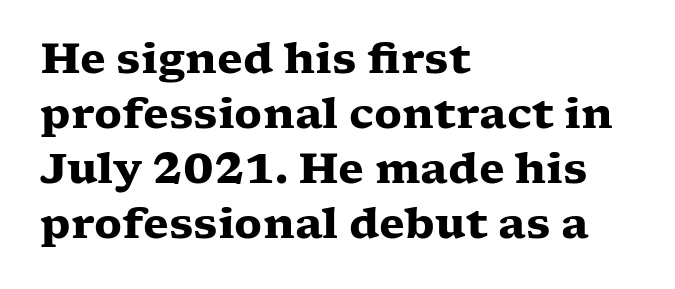
Q: Is the text bold? A: Yes.
Q: Is the text italic (slanted)? A: No, it is upright.
Q: Is the typeface a serif or a sans-serif typeface? A: Serif.
Q: Is the text underlined? A: No.
Q: How is the paragraph aligned? A: Left-aligned.
Q: Is the spacing between letters normal or unusually wide? A: Normal.
Q: Is the spacing between lines tight, normal or loose? A: Normal.
Q: Width (condensed, normal, or wide)? A: Wide.
Q: Stroke contrast? A: Low.
Q: x-height? A: Medium.
Q: Monospaced? A: No.
